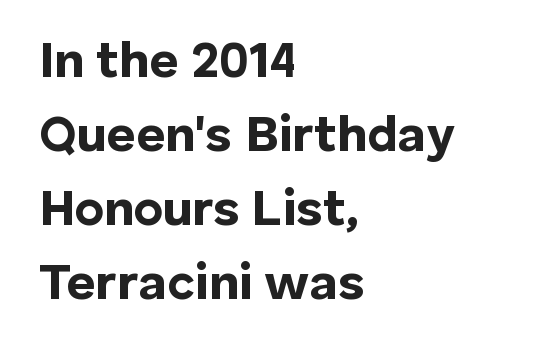
Q: Is the text bold? A: Yes.
Q: Is the text italic (slanted)? A: No, it is upright.
Q: Is the typeface a serif or a sans-serif typeface? A: Sans-serif.
Q: Is the text underlined? A: No.
Q: How is the paragraph aligned? A: Left-aligned.
Q: Is the spacing between letters normal or unusually wide? A: Normal.
Q: Is the spacing between lines tight, normal or loose? A: Normal.
Q: Width (condensed, normal, or wide)? A: Normal.
Q: Stroke contrast? A: Low.
Q: x-height? A: Medium.
Q: Monospaced? A: No.
